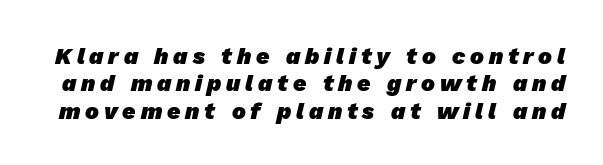
The image shows 23 px bold type; set line spacing 1.19x, unusually wide letter spacing (+0.21 em), not underlined.
